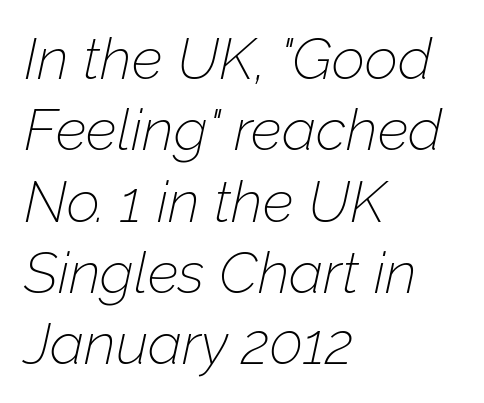
Q: Is the text bold? A: No.
Q: Is the text italic (slanted)? A: Yes, it leans right by about 12 degrees.
Q: Is the text underlined? A: No.
Q: How is the paragraph aligned? A: Left-aligned.
Q: Is the spacing between letters normal or unusually wide? A: Normal.
Q: Width (condensed, normal, or wide)? A: Normal.
Q: Stroke contrast? A: Low.
Q: x-height? A: Medium.
Q: Monospaced? A: No.
